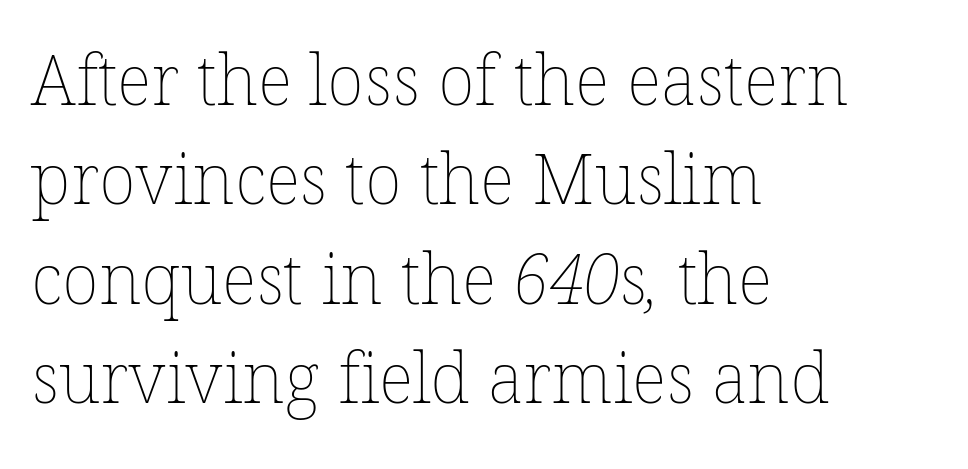
Q: Is the text bold? A: No.
Q: Is the text underlined? A: No.
Q: How is the paragraph aligned? A: Left-aligned.
Q: Is the spacing between letters normal or unusually wide? A: Normal.
Q: Is the spacing between lines tight, normal or loose? A: Normal.
Q: Width (condensed, normal, or wide)? A: Normal.
Q: Stroke contrast? A: Low.
Q: x-height? A: Medium.
Q: Monospaced? A: No.
